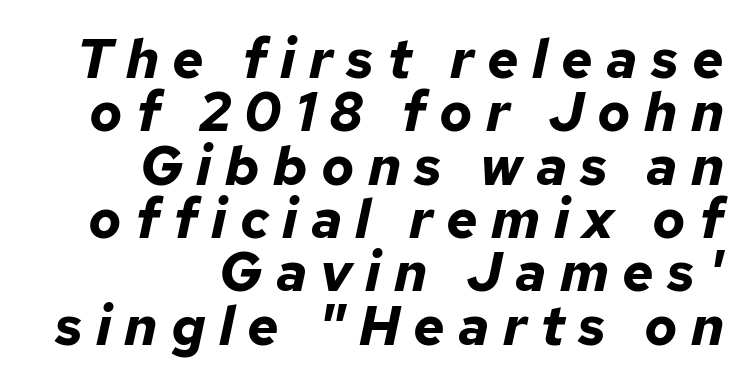
The image shows 55 px bold type, italic (leaning right); set right-aligned, tight line spacing (0.97x), unusually wide letter spacing (+0.24 em), not underlined; low stroke contrast and a medium x-height.
